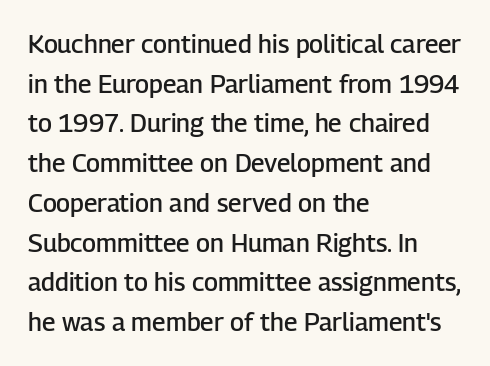
A bare baseline throughout the passage. Letter spacing: default. It's the straight-up-and-down kind of type. A somewhat darkened texture: the type is semibold rather than bold. Interline gaps are of average width in this sample. Compared with a centered layout, this one pins lines to the left instead.
